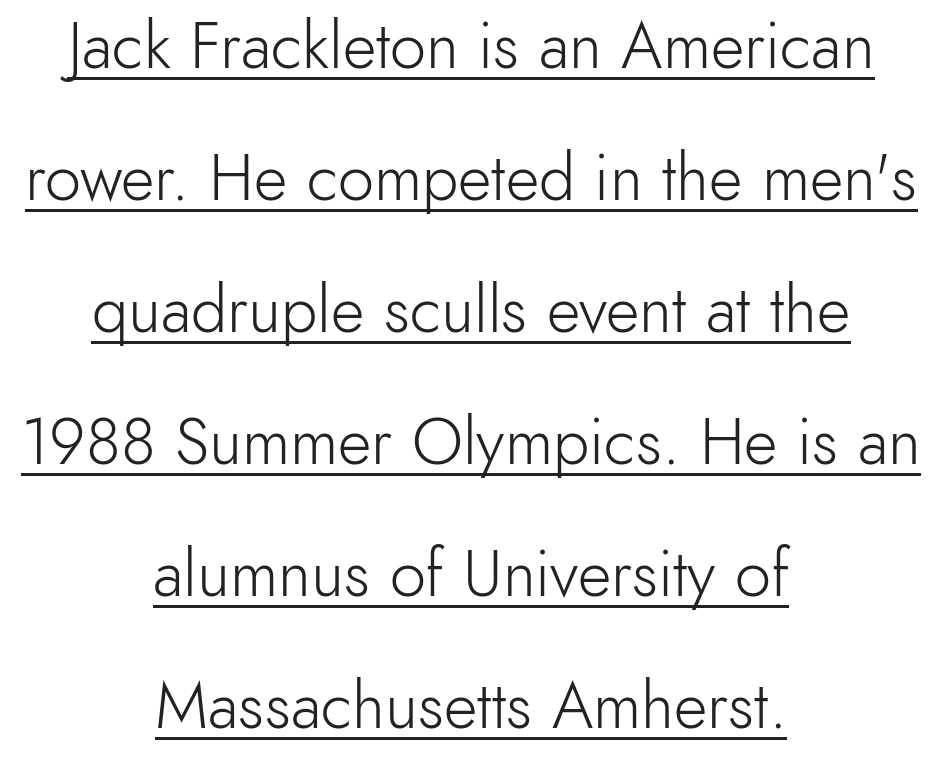
Q: Is the text bold? A: No.
Q: Is the text italic (slanted)? A: No, it is upright.
Q: Is the typeface a serif or a sans-serif typeface? A: Sans-serif.
Q: Is the text underlined? A: Yes.
Q: How is the paragraph aligned? A: Centered.
Q: Is the spacing between letters normal or unusually wide? A: Normal.
Q: Is the spacing between lines tight, normal or loose? A: Loose.
Q: Width (condensed, normal, or wide)? A: Normal.
Q: x-height? A: Small.
Q: Monospaced? A: No.
